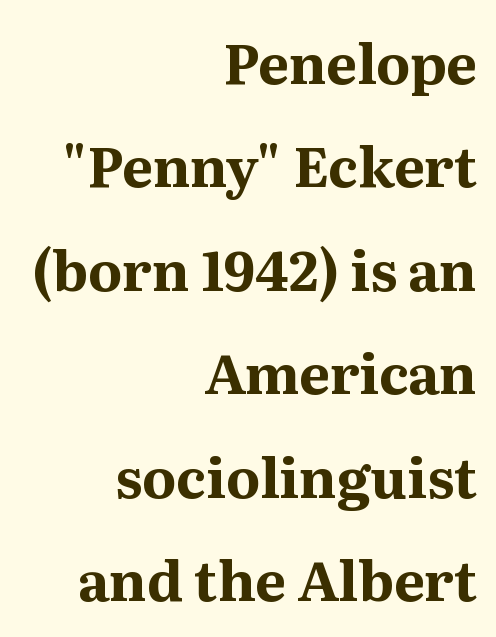
The image shows 55 px bold serif type, upright; set right-aligned, line spacing 1.88x, normal letter spacing, not underlined; medium stroke contrast and a medium x-height.
